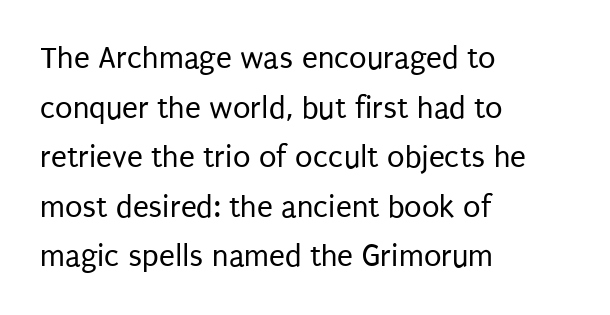
The image shows 32 px regular-weight, condensed sans-serif type, upright; set left-aligned, normal line spacing (1.55x), normal letter spacing, not underlined; low stroke contrast and a large x-height.
